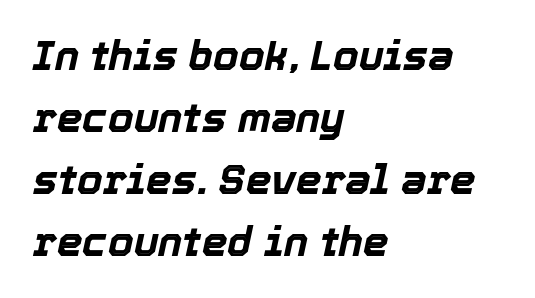
Q: Is the text bold? A: Yes.
Q: Is the text italic (slanted)? A: Yes, it leans right by about 12 degrees.
Q: Is the text underlined? A: No.
Q: How is the paragraph aligned? A: Left-aligned.
Q: Is the spacing between letters normal or unusually wide? A: Normal.
Q: Is the spacing between lines tight, normal or loose? A: Normal.
Q: Width (condensed, normal, or wide)? A: Normal.
Q: x-height? A: Medium.
Q: Monospaced? A: No.
